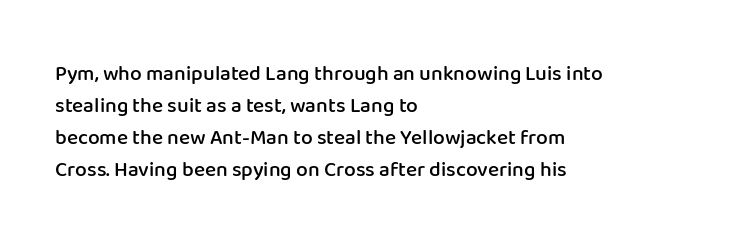
No word sits above an underline. This sample is left-justified, so line endings fall wherever the words run out. Honestly, the row spacing looks completely unremarkable. Students, this is semibold: more ink than regular, less than bold.
